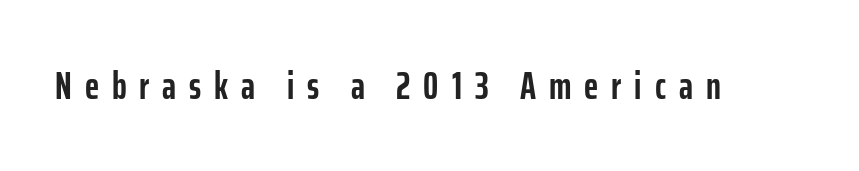
Q: Is the text bold? A: Yes.
Q: Is the text italic (slanted)? A: No, it is upright.
Q: Is the typeface a serif or a sans-serif typeface? A: Sans-serif.
Q: Is the text underlined? A: No.
Q: Is the spacing between letters normal or unusually wide? A: Unusually wide.
Q: Width (condensed, normal, or wide)? A: Condensed.
Q: Stroke contrast? A: Low.
Q: x-height? A: Medium.
Q: Monospaced? A: No.
